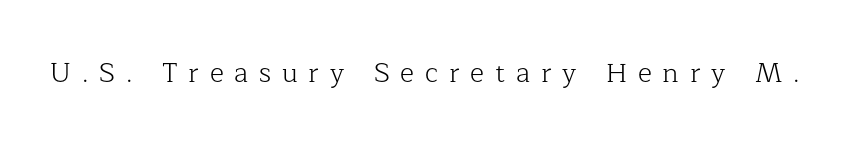
Q: Is the text bold? A: No.
Q: Is the text italic (slanted)? A: No, it is upright.
Q: Is the text underlined? A: No.
Q: Is the spacing between letters normal or unusually wide? A: Unusually wide.
